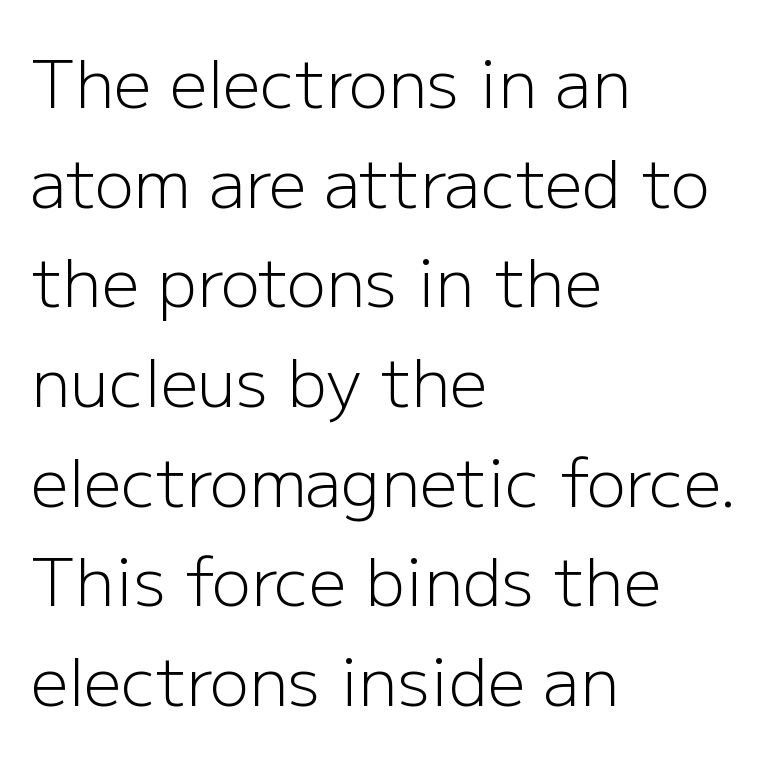
The image shows 66 px light sans-serif type, upright; set left-aligned, normal line spacing (1.51x), normal letter spacing, not underlined; low stroke contrast and a medium x-height.
